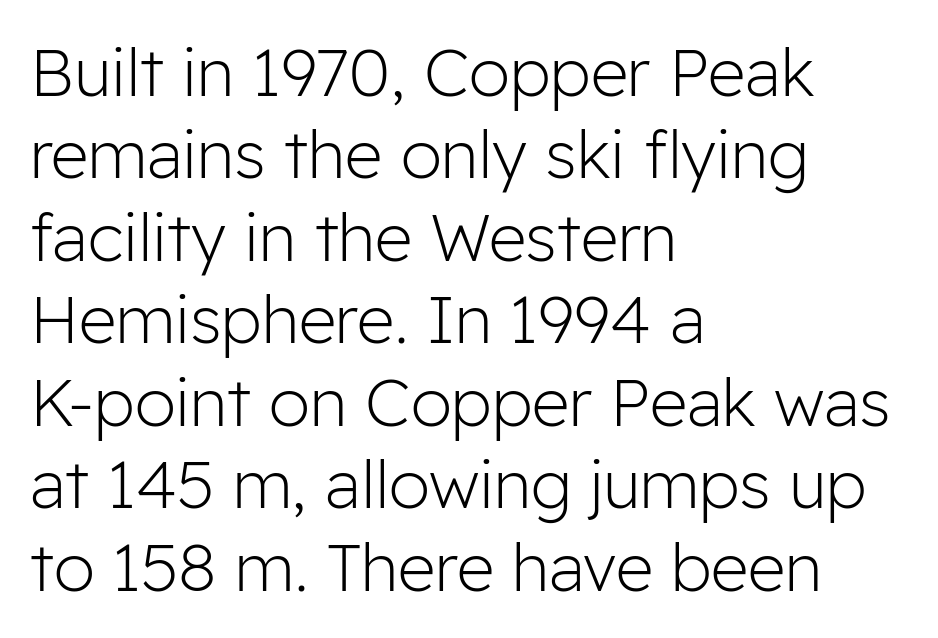
Q: Is the text bold? A: No.
Q: Is the text italic (slanted)? A: No, it is upright.
Q: Is the typeface a serif or a sans-serif typeface? A: Sans-serif.
Q: Is the text underlined? A: No.
Q: How is the paragraph aligned? A: Left-aligned.
Q: Is the spacing between letters normal or unusually wide? A: Normal.
Q: Is the spacing between lines tight, normal or loose? A: Normal.
Q: Width (condensed, normal, or wide)? A: Normal.
Q: Stroke contrast? A: Low.
Q: x-height? A: Medium.
Q: Monospaced? A: No.
